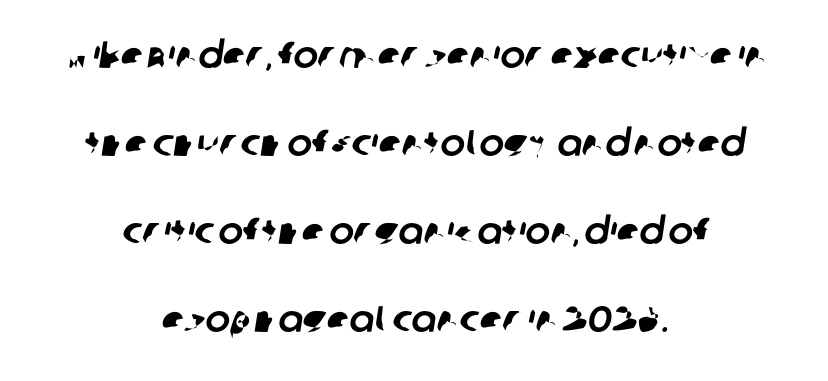
Reading down the column, the eye jumps a long way to each next line. The passage shown is not underscored anywhere. Does extra space separate the letters? No, they use regular spacing. The passage is arranged like a title page — every line centered. Does the type have serifs? No, each stem ends abruptly. The passage shown is typed in a proportional face where columns would drift.
